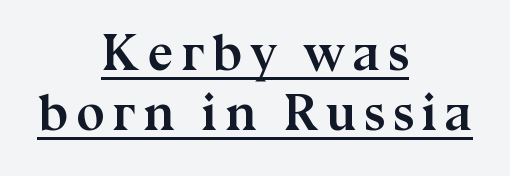
{"serif": "yes", "italic": "no", "bold": "yes", "weight": "semibold", "width": "normal", "stroke_contrast": "medium", "x_height": "medium", "monospaced": "no", "underline": "yes", "align": "center", "line_spacing_ratio": 1.17, "glyph_px": 51}
